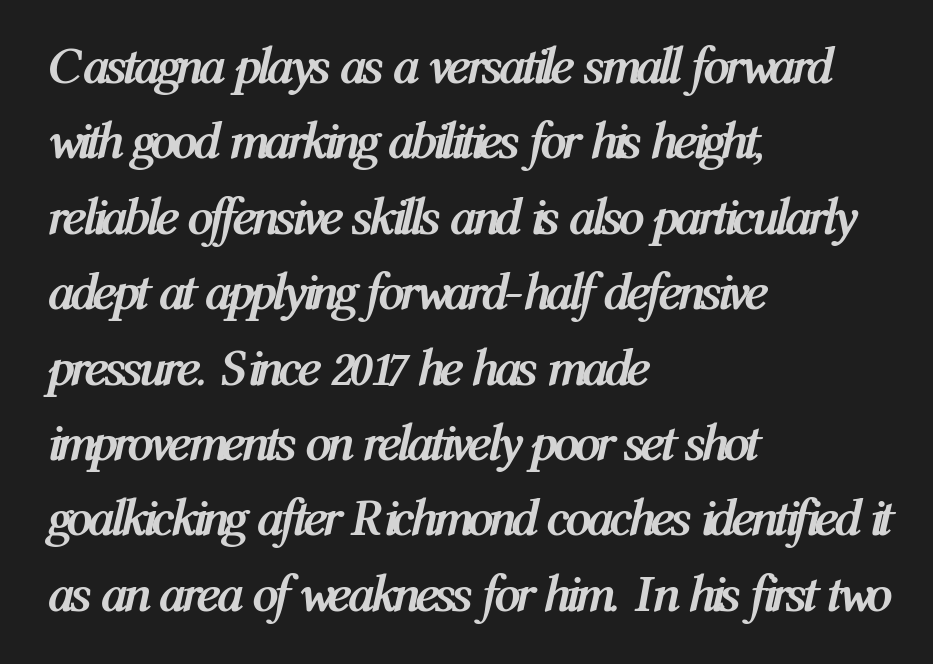
{"italic": "yes", "lean": "right", "slant_degrees": 12, "bold": "yes", "weight": "semibold", "width": "condensed", "stroke_contrast": "medium", "x_height": "medium", "monospaced": "no", "underline": "no", "align": "left", "line_spacing": "normal", "line_spacing_ratio": 1.45, "letter_spacing": "normal", "letter_spacing_em": 0.0, "glyph_px": 52}
